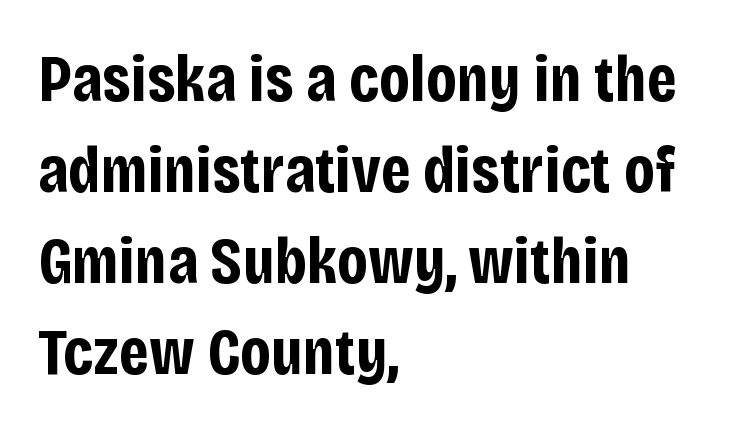
{"serif": "no", "italic": "no", "bold": "yes", "weight": "bold", "width": "condensed", "stroke_contrast": "low", "x_height": "large", "monospaced": "no", "underline": "no", "align": "left", "line_spacing": "normal", "line_spacing_ratio": 1.36, "letter_spacing": "normal", "letter_spacing_em": 0.0, "glyph_px": 67}
